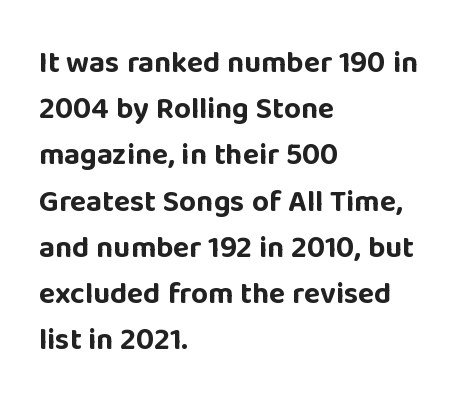
Nobody drew a line under any word here. The rendering uses natural spacing where letterforms have individual widths. This rendering employs a face without finishing strokes, i.e., a sans-serif. Between one letter and the next there's only the usual sliver of space.
